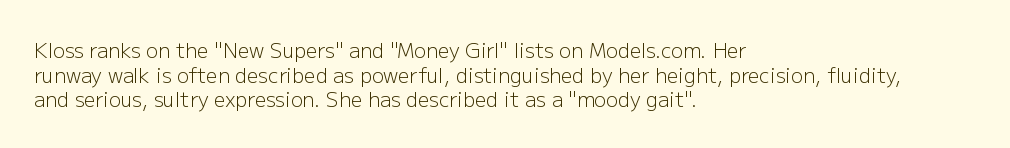
Casual observation: everything's shoved over to the left. This is not heavy type; no bold has been used. Italic? Not at all — the glyphs are vertical. The space beneath each line is pristine and unruled. No extra tracking has been applied to these lines.
